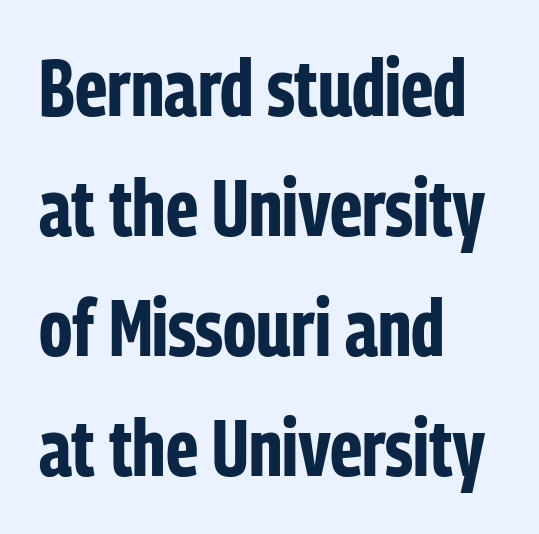
The image shows 79 px bold, condensed sans-serif type, upright; set left-aligned, normal line spacing (1.52x), normal letter spacing, not underlined; low stroke contrast and a medium x-height.
